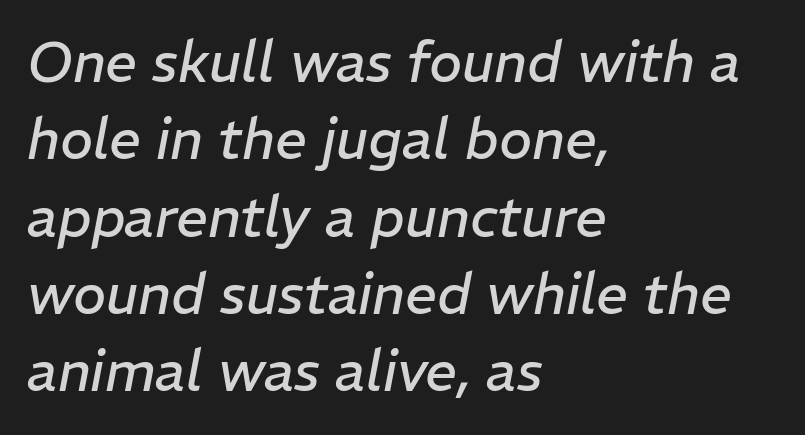
Q: Is the text bold? A: No.
Q: Is the text italic (slanted)? A: Yes, it leans right by about 11 degrees.
Q: Is the text underlined? A: No.
Q: How is the paragraph aligned? A: Left-aligned.
Q: Is the spacing between letters normal or unusually wide? A: Normal.
Q: Is the spacing between lines tight, normal or loose? A: Normal.
Q: Width (condensed, normal, or wide)? A: Normal.
Q: Stroke contrast? A: Low.
Q: x-height? A: Medium.
Q: Monospaced? A: No.
